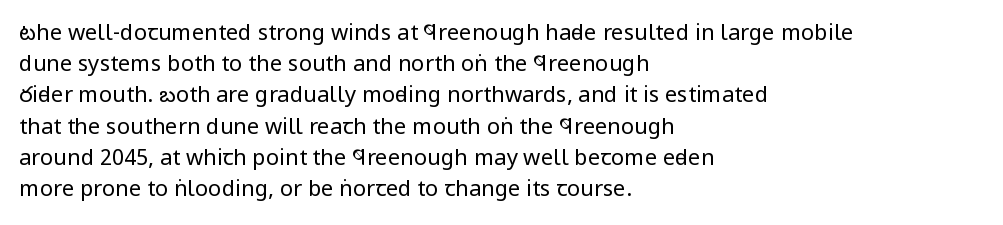
{"italic": "no", "bold": "no", "underline": "no", "align": "left", "line_spacing": "normal", "line_spacing_ratio": 1.42, "letter_spacing": "normal", "letter_spacing_em": 0.0, "glyph_px": 22}
